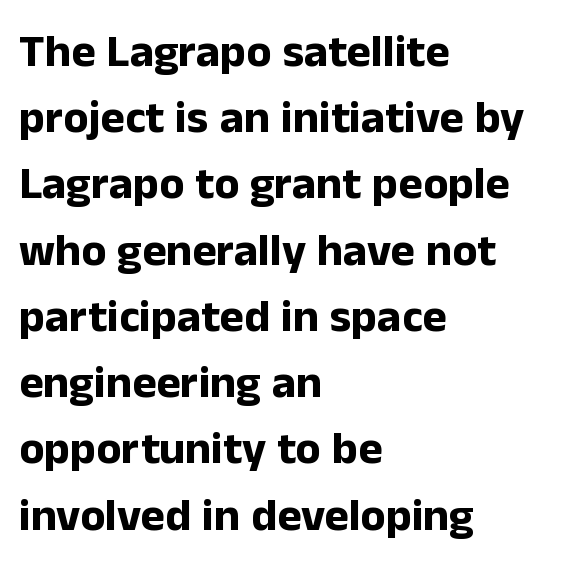
Glyph-to-glyph distance matches everyday printed text. Nobody drew a line under any word here. The designer left line spacing at the default. Teacher's note: observe the even left margin — that is flush-left alignment.
